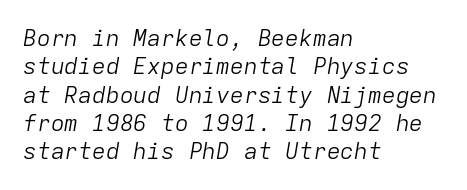
Q: Is the text bold? A: No.
Q: Is the text italic (slanted)? A: Yes, it leans right by about 9 degrees.
Q: Is the text underlined? A: No.
Q: How is the paragraph aligned? A: Left-aligned.
Q: Is the spacing between letters normal or unusually wide? A: Normal.
